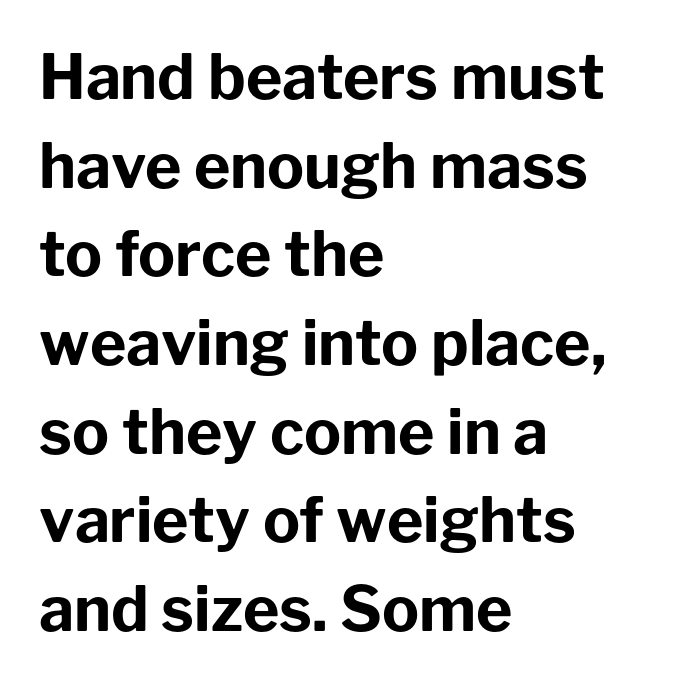
The image shows 62 px bold sans-serif type, upright; set left-aligned, normal line spacing (1.43x), normal letter spacing, not underlined; low stroke contrast and a medium x-height.
